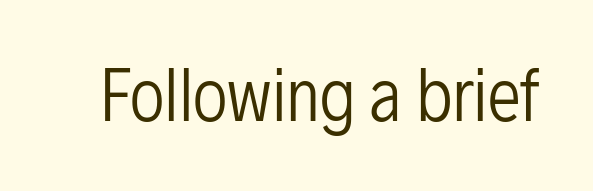
The image shows 67 px regular-weight, condensed sans-serif type, upright; set normal letter spacing, not underlined; low stroke contrast and a medium x-height.
